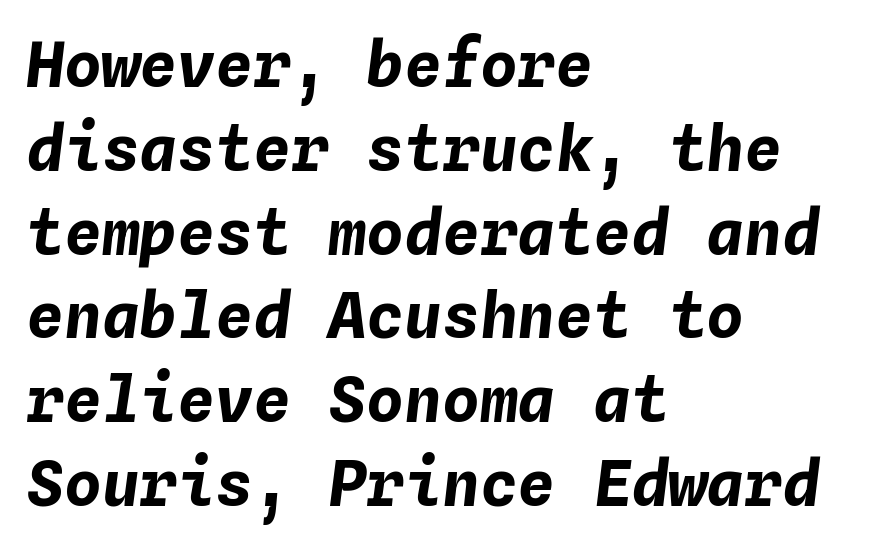
The image shows 63 px bold type, italic (leaning right), monospaced; set left-aligned, normal line spacing (1.33x), normal letter spacing, not underlined; low stroke contrast and a medium x-height.
